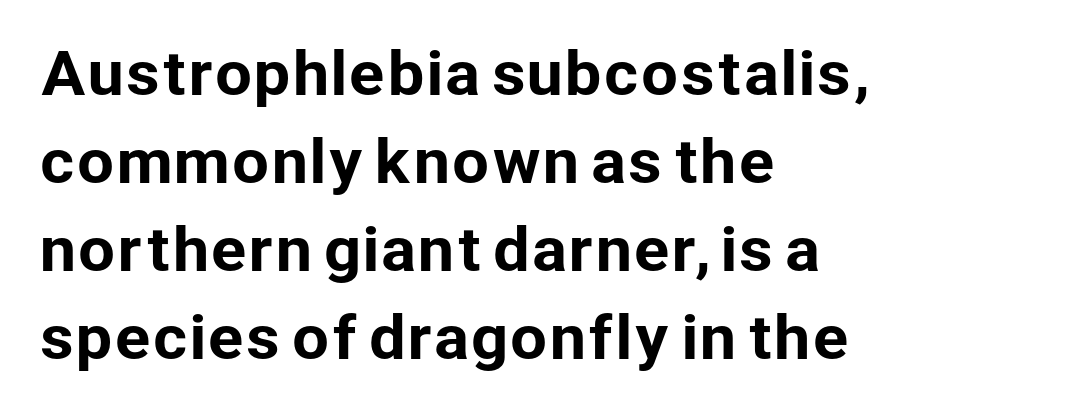
The image shows 59 px sans-serif type, upright; set left-aligned, normal line spacing (1.49x), normal letter spacing, not underlined; low stroke contrast and a medium x-height.
